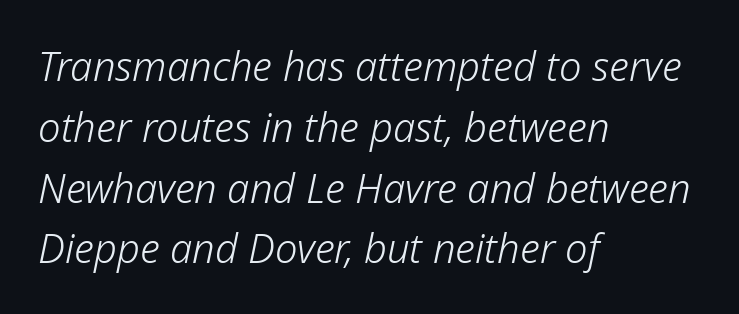
{"italic": "yes", "lean": "right", "slant_degrees": 12, "bold": "no", "weight": "light", "width": "normal", "stroke_contrast": "low", "x_height": "medium", "monospaced": "no", "underline": "no", "align": "left", "line_spacing": "normal", "line_spacing_ratio": 1.52, "letter_spacing": "normal", "letter_spacing_em": 0.0, "glyph_px": 40}
